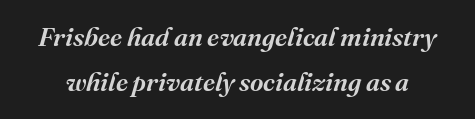
The image shows 26 px text type, italic (leaning right); set line spacing 1.75x, normal letter spacing, not underlined.
